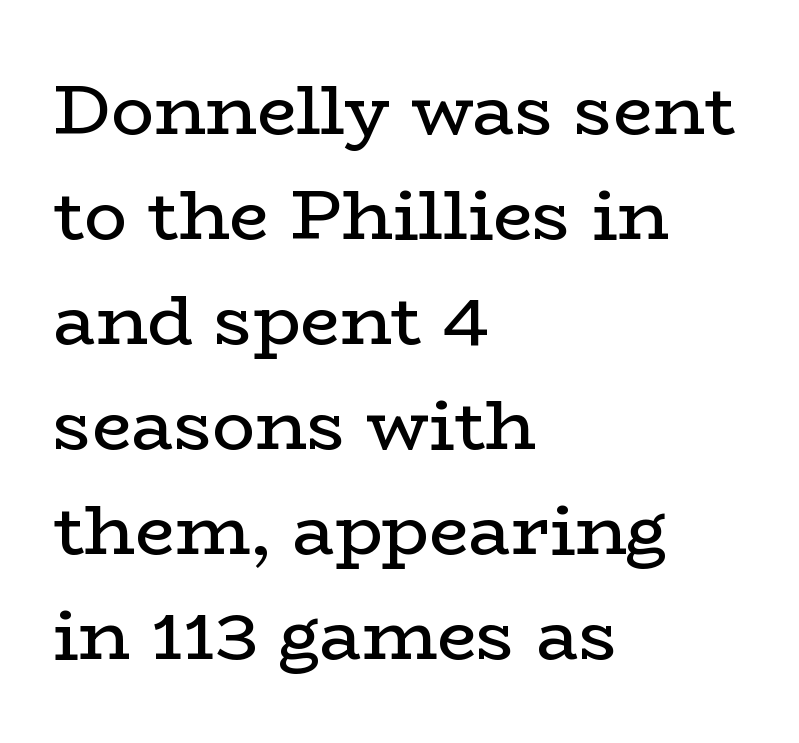
The paragraph has a hard left edge and a soft right edge. Between one letter and the next there's only the usual sliver of space. The rendering uses natural spacing where letterforms have individual widths. Ordinary non-slanted type is in use. Lines of text with bare space underneath.
